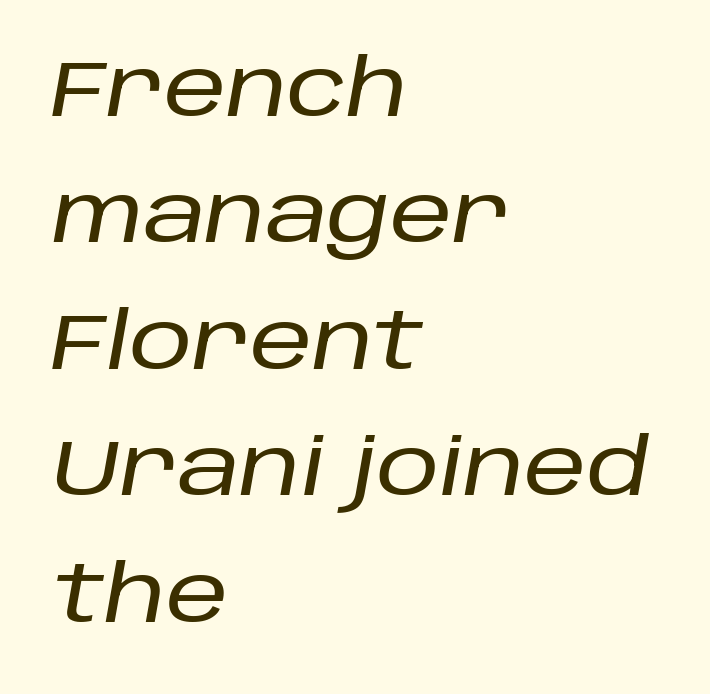
Q: Is the text italic (slanted)? A: Yes, it leans right by about 10 degrees.
Q: Is the text underlined? A: No.
Q: How is the paragraph aligned? A: Left-aligned.
Q: Is the spacing between letters normal or unusually wide? A: Normal.
Q: Is the spacing between lines tight, normal or loose? A: Normal.
Q: Width (condensed, normal, or wide)? A: Normal.
Q: Stroke contrast? A: Low.
Q: x-height? A: Large.
Q: Monospaced? A: No.
